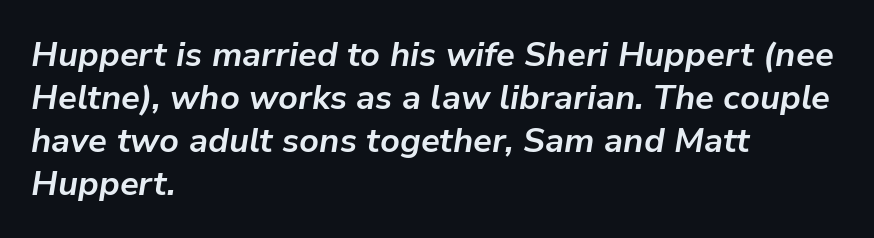
Q: Is the text bold? A: Yes.
Q: Is the text italic (slanted)? A: Yes, it leans right by about 9 degrees.
Q: Is the text underlined? A: No.
Q: How is the paragraph aligned? A: Left-aligned.
Q: Is the spacing between letters normal or unusually wide? A: Normal.
Q: Is the spacing between lines tight, normal or loose? A: Normal.
Q: Width (condensed, normal, or wide)? A: Normal.
Q: Stroke contrast? A: Low.
Q: x-height? A: Medium.
Q: Monospaced? A: No.
